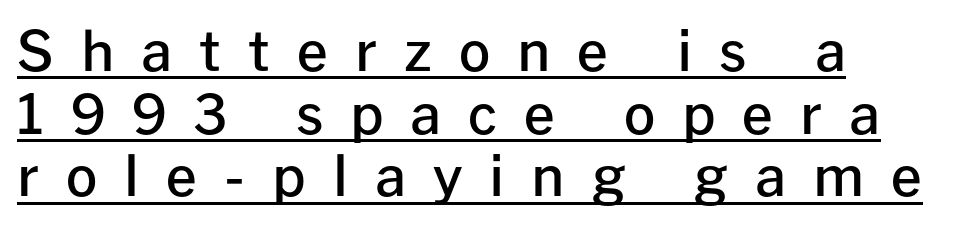
Q: Is the text bold? A: Semi-bold.
Q: Is the text italic (slanted)? A: No, it is upright.
Q: Is the typeface a serif or a sans-serif typeface? A: Sans-serif.
Q: Is the text underlined? A: Yes.
Q: How is the paragraph aligned? A: Left-aligned.
Q: Is the spacing between letters normal or unusually wide? A: Unusually wide.
Q: Is the spacing between lines tight, normal or loose? A: Tight.
Q: Width (condensed, normal, or wide)? A: Normal.
Q: Stroke contrast? A: Low.
Q: x-height? A: Medium.
Q: Monospaced? A: No.
